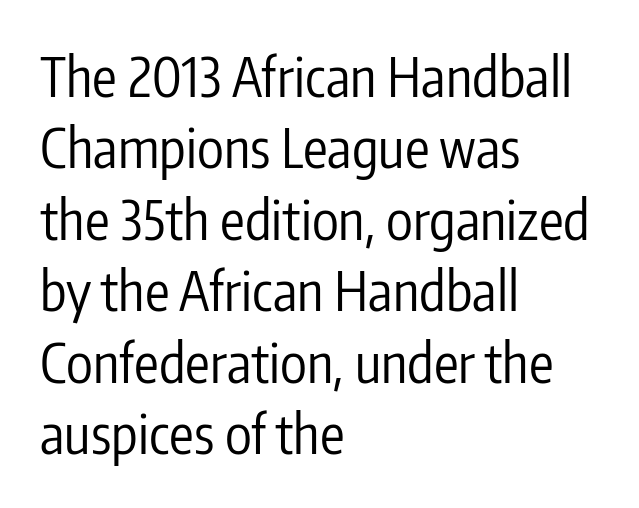
The image shows 55 px regular-weight, condensed sans-serif type, upright; set left-aligned, normal line spacing (1.3x), normal letter spacing, not underlined; low stroke contrast and a medium x-height.
